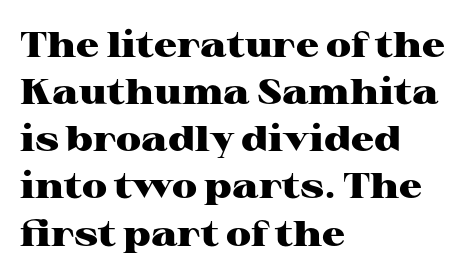
The image shows 36 px heavy, wide serif type, upright; set left-aligned, normal line spacing (1.31x), normal letter spacing, not underlined; high stroke contrast and a medium x-height.
